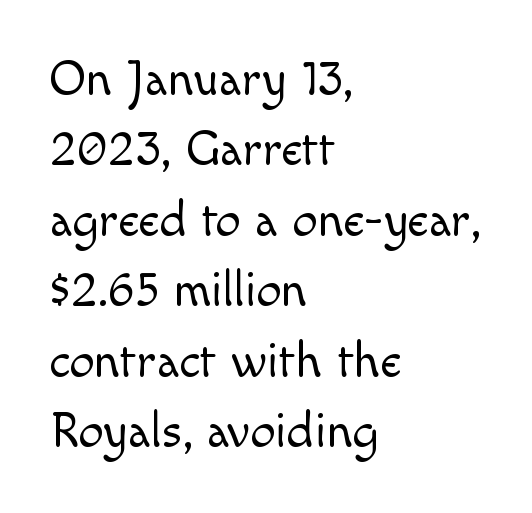
The image shows 50 px light sans-serif type, upright; set left-aligned, normal line spacing (1.41x), normal letter spacing, not underlined; a small x-height.
